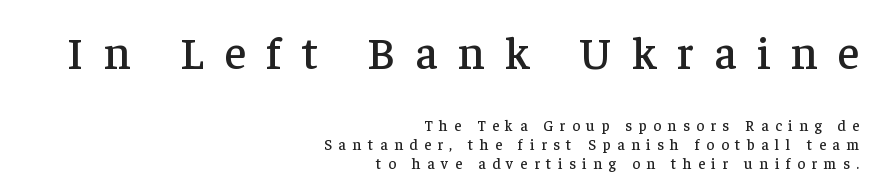
The image shows 46 px serif type, upright; set right-aligned, normal line spacing (1.25x), unusually wide letter spacing (+0.44 em), not underlined; the first (top) block is 3.07x larger; low stroke contrast and a medium x-height.
